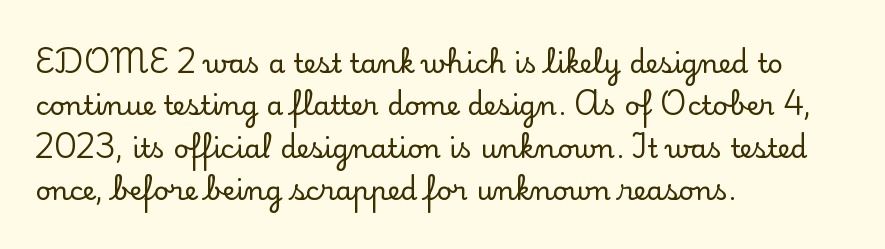
The image shows 27 px text type, upright; set left-aligned, normal line spacing (1.57x), normal letter spacing, not underlined.
